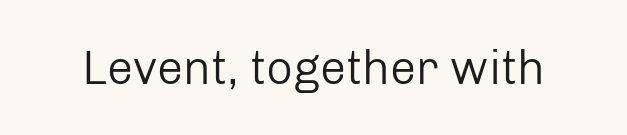
The image shows 47 px regular-weight sans-serif type, upright; set normal letter spacing, not underlined; low stroke contrast and a medium x-height.
